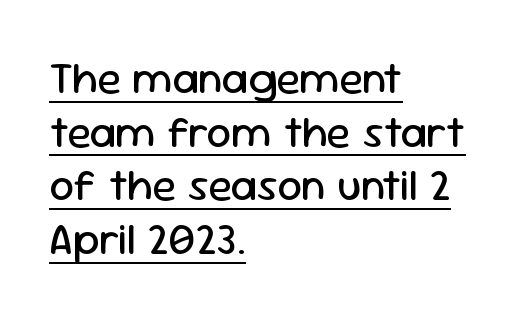
{"serif": "no", "italic": "no", "bold": "no", "weight": "regular", "width": "normal", "stroke_contrast": "low", "x_height": "medium", "monospaced": "no", "underline": "yes", "align": "left", "line_spacing_ratio": 1.22, "letter_spacing": "normal", "letter_spacing_em": 0.0, "glyph_px": 44}
